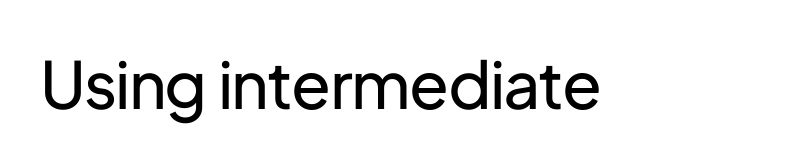
The image shows 65 px regular-weight sans-serif type, upright; set normal letter spacing, not underlined; low stroke contrast and a medium x-height.
